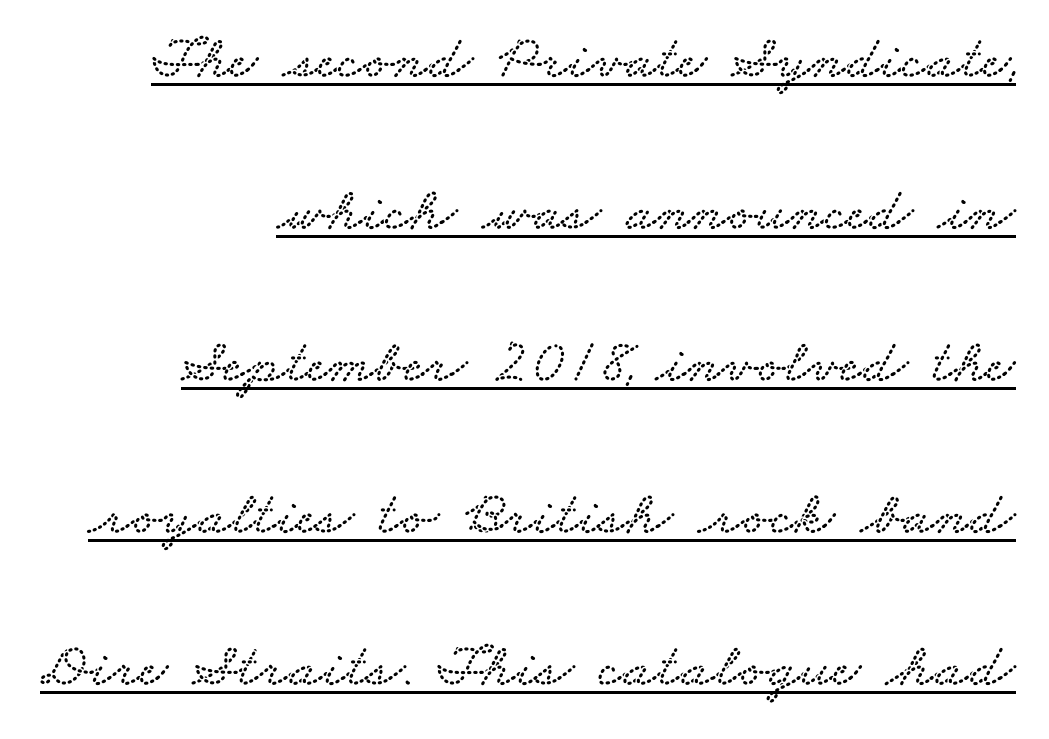
What decoration does the sample have? An underline. These lines are rendered in a variable-pitch font. In CSS terms this would be text-align: right. Letter spacing: default.
